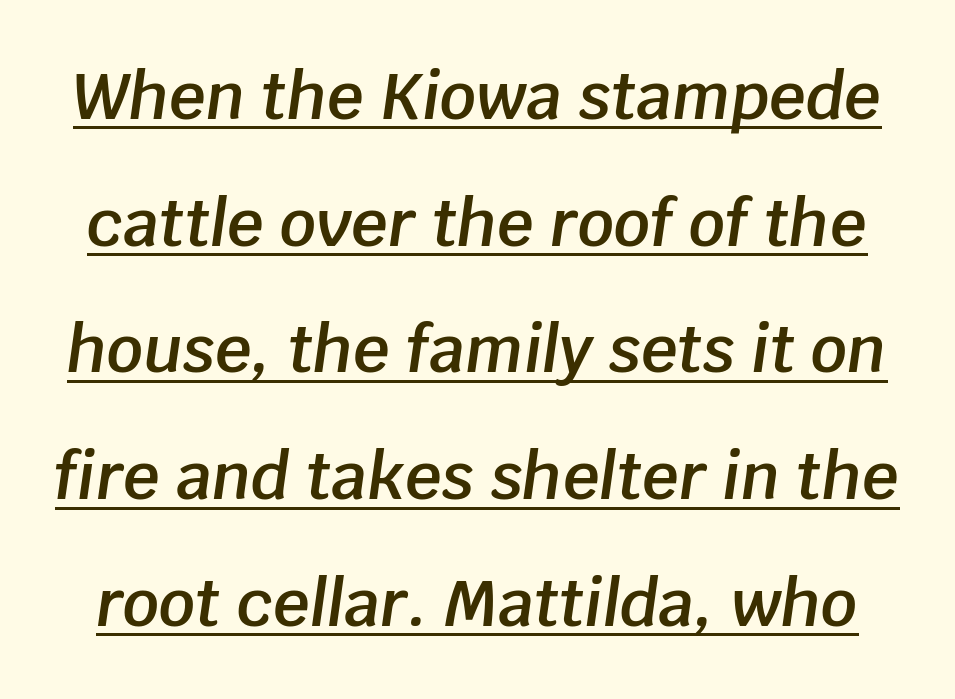
{"italic": "yes", "lean": "right", "slant_degrees": 8, "bold": "semi", "weight": "semibold", "width": "normal", "stroke_contrast": "low", "x_height": "large", "monospaced": "no", "underline": "yes", "line_spacing": "loose", "line_spacing_ratio": 1.98, "letter_spacing": "normal", "letter_spacing_em": 0.0, "glyph_px": 64}
